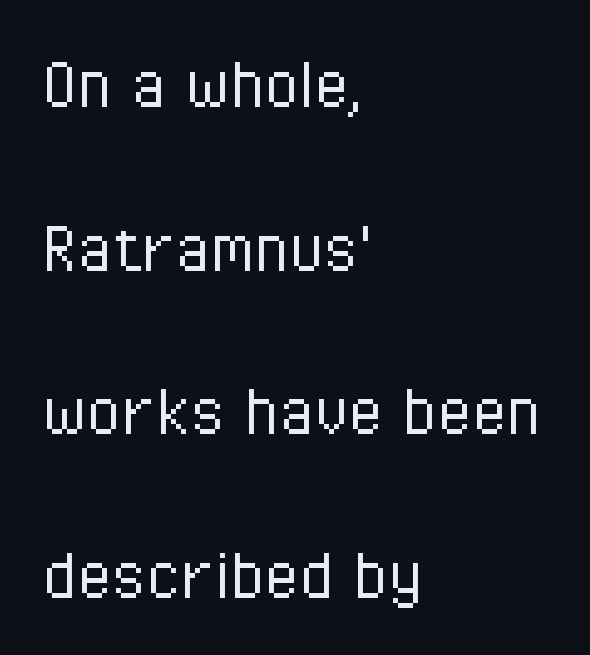
The image shows 79 px light, condensed sans-serif type, upright; set left-aligned, loose line spacing (2.07x), normal letter spacing, not underlined; low stroke contrast and a medium x-height.
